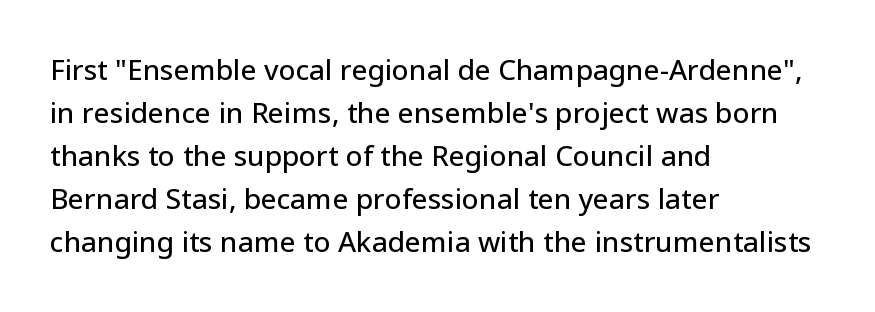
{"serif": "no", "italic": "no", "width": "normal", "stroke_contrast": "low", "x_height": "medium", "monospaced": "no", "underline": "no", "align": "left", "line_spacing": "normal", "line_spacing_ratio": 1.54, "letter_spacing": "normal", "letter_spacing_em": 0.0, "glyph_px": 28}
